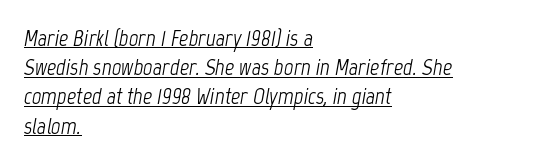
The image shows 23 px text type, italic (leaning right); set left-aligned, normal line spacing (1.27x), normal letter spacing, underlined.
